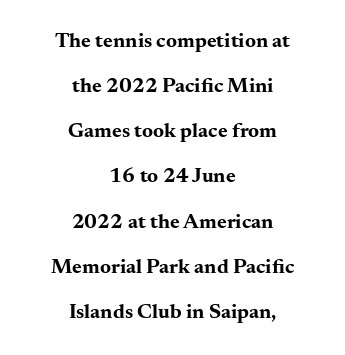
Q: Is the text bold? A: Yes.
Q: Is the text italic (slanted)? A: No, it is upright.
Q: Is the text underlined? A: No.
Q: How is the paragraph aligned? A: Centered.
Q: Is the spacing between letters normal or unusually wide? A: Normal.
Q: Is the spacing between lines tight, normal or loose? A: Loose.
